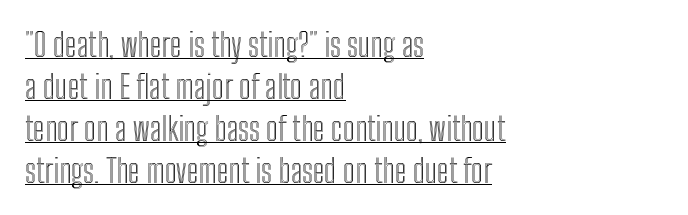
Q: Is the text italic (slanted)? A: No, it is upright.
Q: Is the text underlined? A: Yes.
Q: How is the paragraph aligned? A: Left-aligned.
Q: Is the spacing between letters normal or unusually wide? A: Normal.
Q: Is the spacing between lines tight, normal or loose? A: Normal.
Q: Width (condensed, normal, or wide)? A: Condensed.
Q: x-height? A: Medium.
Q: Monospaced? A: No.
